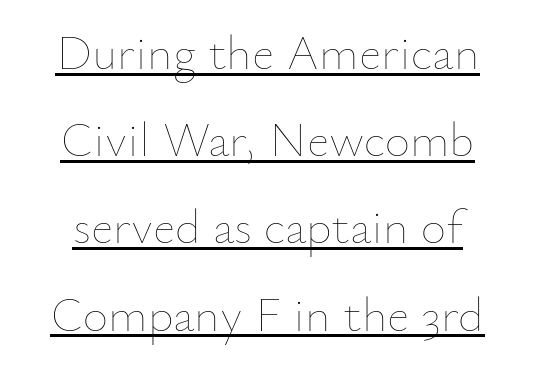
The image shows 49 px thin type, upright; set centered, line spacing 1.78x, normal letter spacing, underlined; low stroke contrast and a small x-height.
